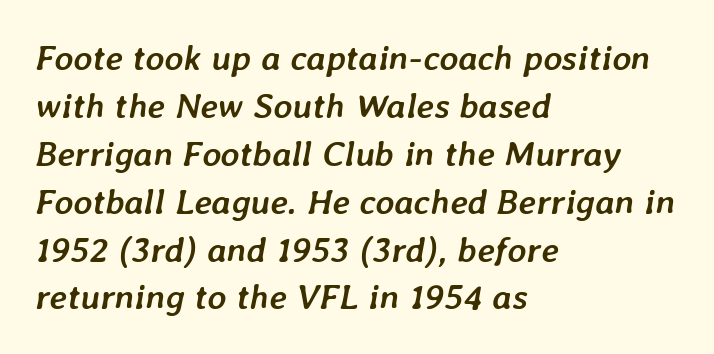
{"italic": "yes", "lean": "right", "slant_degrees": 7, "bold": "yes", "weight": "semibold", "width": "normal", "stroke_contrast": "low", "x_height": "medium", "monospaced": "no", "underline": "no", "align": "left", "line_spacing": "normal", "line_spacing_ratio": 1.33, "letter_spacing": "normal", "letter_spacing_em": 0.0, "glyph_px": 36}
